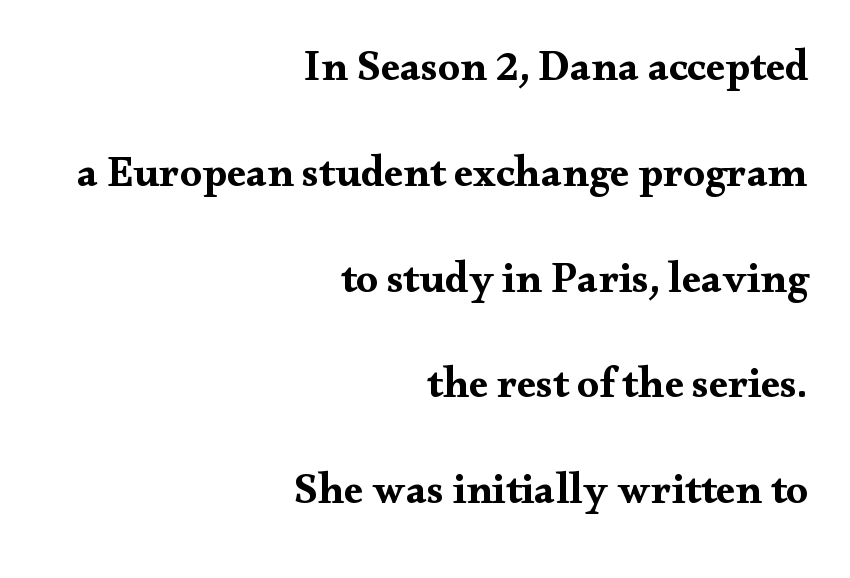
Notice how thick the strokes are: this is what a full bold looks like. Line spacing here is loose. Think of a printed novel: that variable character pitch is what you see here. Nothing unusual about the tracking: characters are spaced as the font intends. Every stem runs plumb, perpendicular to the baseline. Decoration check: the copy has no underline.
